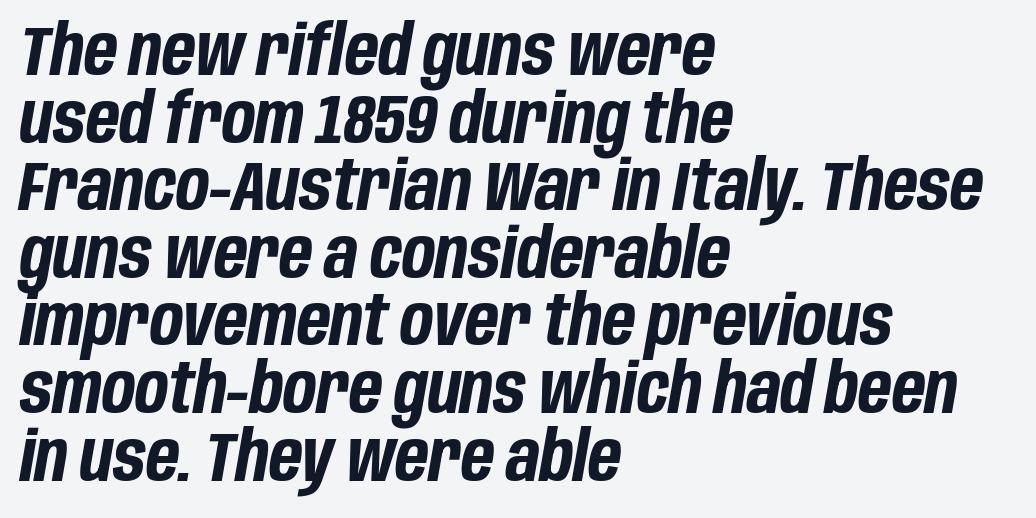
{"italic": "yes", "lean": "right", "slant_degrees": 10, "bold": "yes", "weight": "bold", "width": "condensed", "stroke_contrast": "low", "x_height": "large", "monospaced": "no", "underline": "no", "align": "left", "line_spacing": "tight", "line_spacing_ratio": 0.98, "letter_spacing": "normal", "letter_spacing_em": 0.0, "glyph_px": 69}
